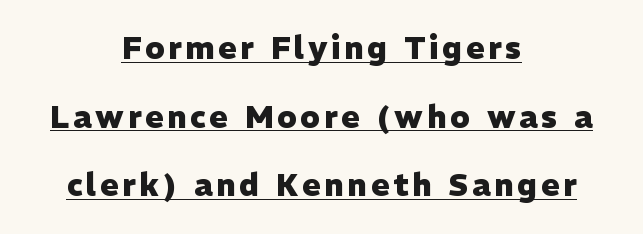
Q: Is the text bold? A: Yes.
Q: Is the text italic (slanted)? A: No, it is upright.
Q: Is the typeface a serif or a sans-serif typeface? A: Sans-serif.
Q: Is the text underlined? A: Yes.
Q: How is the paragraph aligned? A: Centered.
Q: Is the spacing between lines tight, normal or loose? A: Loose.
Q: Width (condensed, normal, or wide)? A: Normal.
Q: Stroke contrast? A: Low.
Q: x-height? A: Medium.
Q: Monospaced? A: No.
